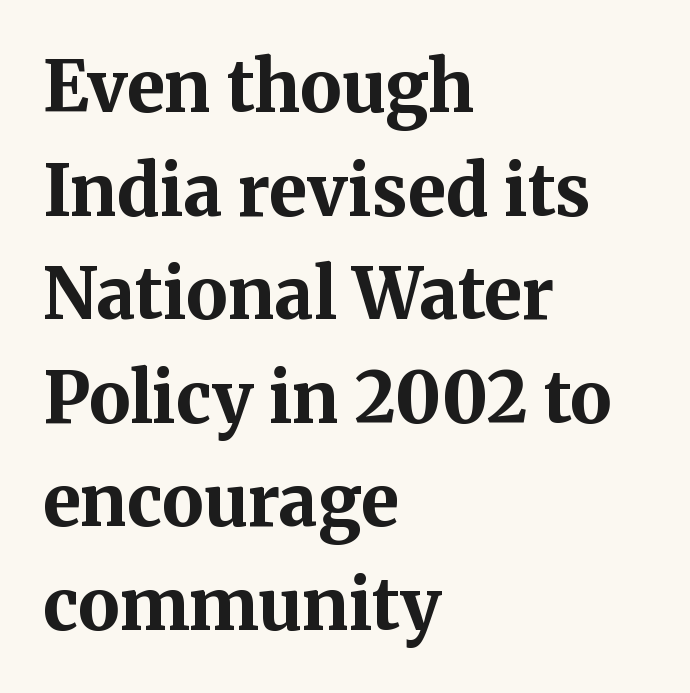
The designer went with a serif here, giving each stem small feet. The area under the type is left untouched. How are the letters spaced? Ordinarily, with no added tracking. The space between consecutive lines is moderate.
